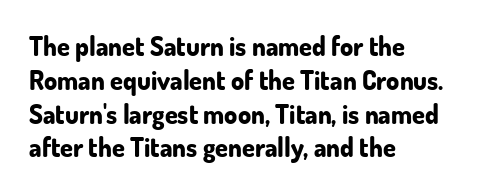
Q: Is the text bold? A: Yes.
Q: Is the text italic (slanted)? A: No, it is upright.
Q: Is the text underlined? A: No.
Q: How is the paragraph aligned? A: Left-aligned.
Q: Is the spacing between letters normal or unusually wide? A: Normal.
Q: Is the spacing between lines tight, normal or loose? A: Normal.
